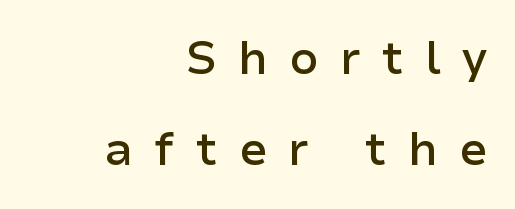
The image shows 46 px semibold sans-serif type, upright; set right-aligned, loose line spacing (1.97x), unusually wide letter spacing (+0.46 em), not underlined; low stroke contrast and a medium x-height.
